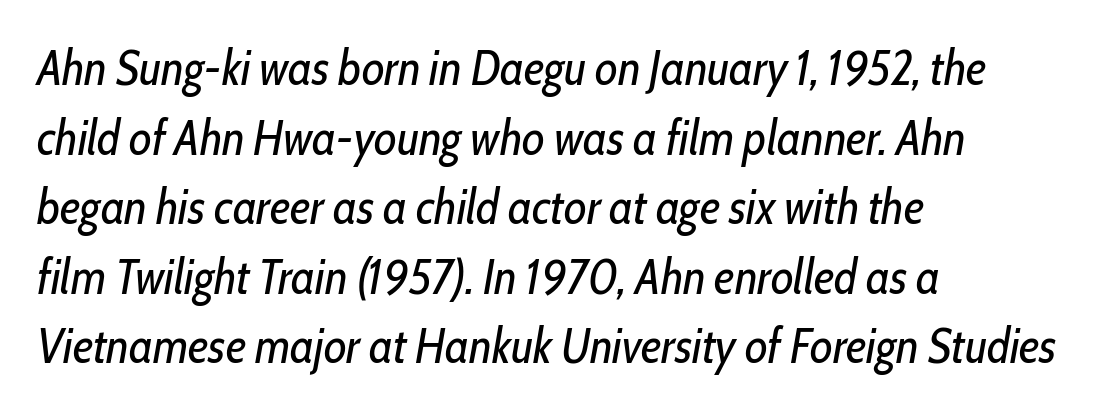
The image shows 49 px regular-weight, condensed type, italic (leaning right); set left-aligned, normal line spacing (1.42x), normal letter spacing, not underlined; low stroke contrast and a medium x-height.
